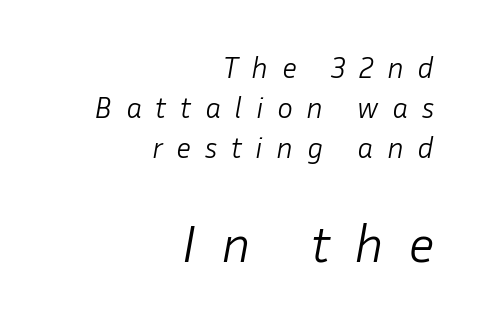
The image shows 53 px light type, italic (leaning right); set right-aligned, normal line spacing (1.33x), unusually wide letter spacing (+0.45 em), not underlined; the second (bottom) block is 1.77x larger; low stroke contrast and a medium x-height.
